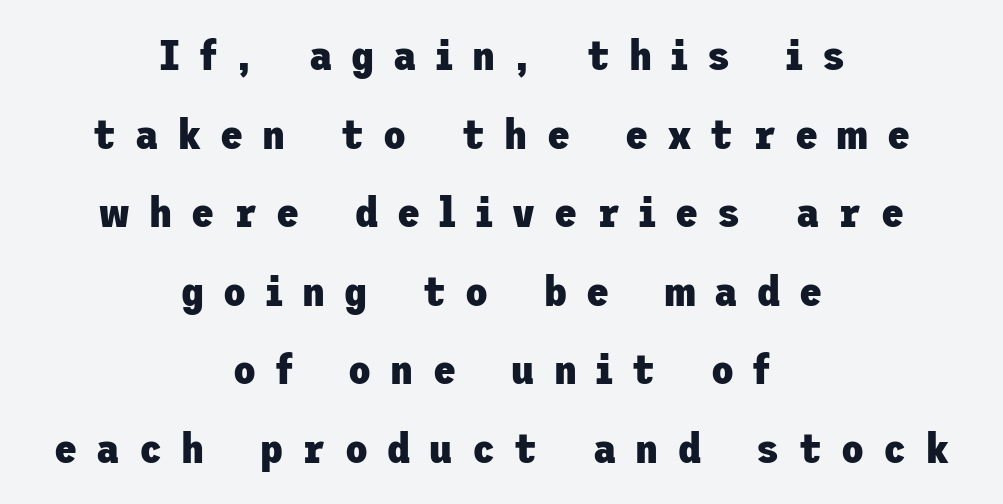
Q: Is the text bold? A: Yes.
Q: Is the text italic (slanted)? A: No, it is upright.
Q: Is the typeface a serif or a sans-serif typeface? A: Sans-serif.
Q: Is the text underlined? A: No.
Q: How is the paragraph aligned? A: Centered.
Q: Is the spacing between letters normal or unusually wide? A: Unusually wide.
Q: Width (condensed, normal, or wide)? A: Normal.
Q: Stroke contrast? A: Low.
Q: x-height? A: Medium.
